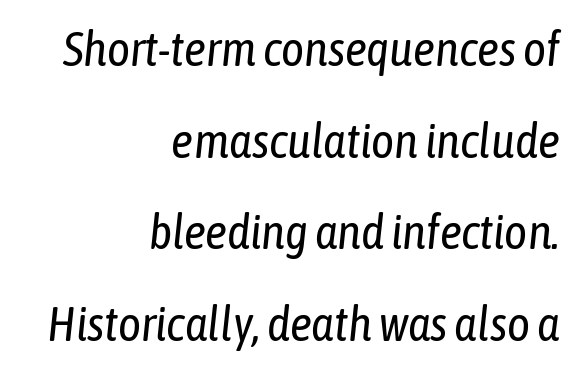
No extra ink here — the face is not bold. Think of a printed novel: that variable character pitch is what you see here. This rendering uses right alignment, leaving the left contour irregular. The whole block is typeset with a tilt. Unmarked baselines from the first word to the last.
